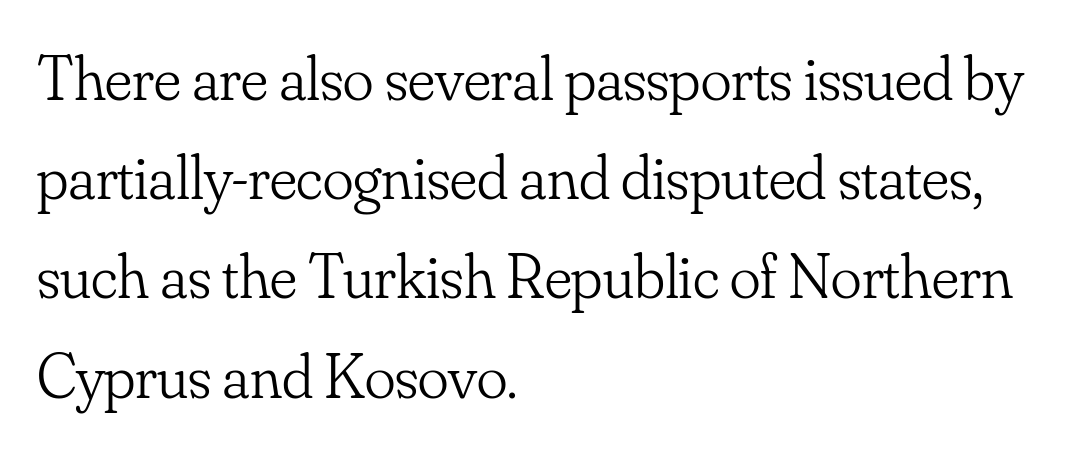
Q: Is the text bold? A: No.
Q: Is the text italic (slanted)? A: No, it is upright.
Q: Is the typeface a serif or a sans-serif typeface? A: Serif.
Q: Is the text underlined? A: No.
Q: How is the paragraph aligned? A: Left-aligned.
Q: Is the spacing between letters normal or unusually wide? A: Normal.
Q: Is the spacing between lines tight, normal or loose? A: Normal.
Q: Width (condensed, normal, or wide)? A: Normal.
Q: Stroke contrast? A: Low.
Q: x-height? A: Small.
Q: Monospaced? A: No.
